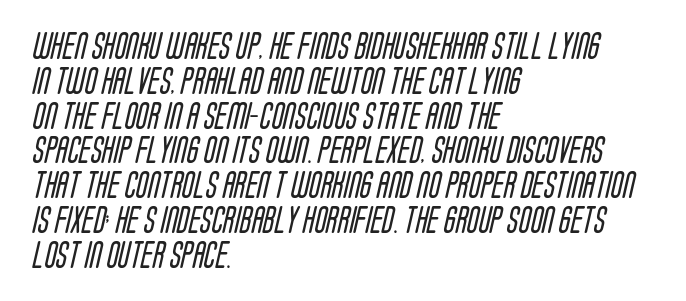
The image shows 27 px text type; set left-aligned, normal line spacing (1.29x), normal letter spacing, not underlined.
